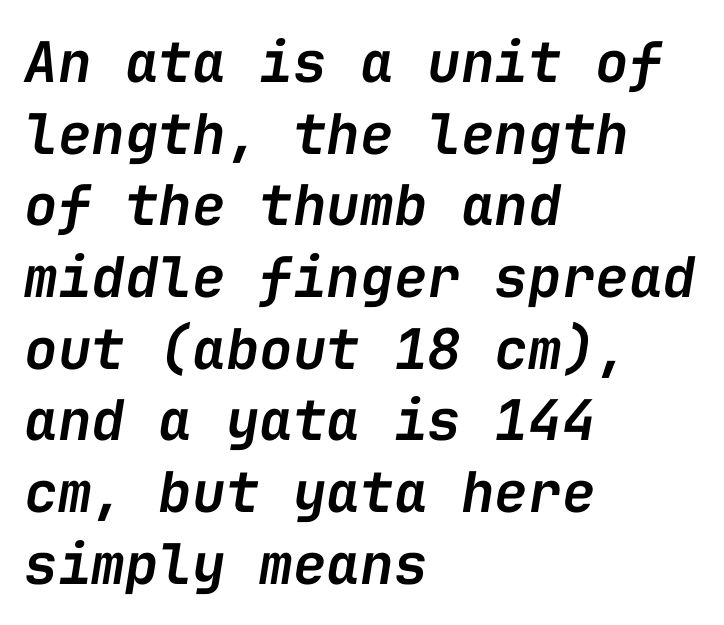
Q: Is the text bold? A: Semi-bold.
Q: Is the text italic (slanted)? A: Yes, it leans right by about 9 degrees.
Q: Is the text underlined? A: No.
Q: How is the paragraph aligned? A: Left-aligned.
Q: Is the spacing between letters normal or unusually wide? A: Normal.
Q: Is the spacing between lines tight, normal or loose? A: Normal.
Q: Width (condensed, normal, or wide)? A: Normal.
Q: Stroke contrast? A: Low.
Q: x-height? A: Medium.
Q: Monospaced? A: Yes.
